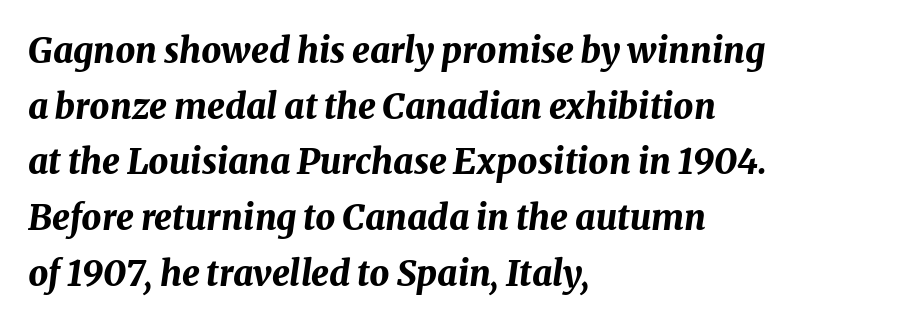
The image shows 35 px bold type, italic (leaning right); set left-aligned, normal line spacing (1.59x), normal letter spacing, not underlined; medium stroke contrast and a medium x-height.
